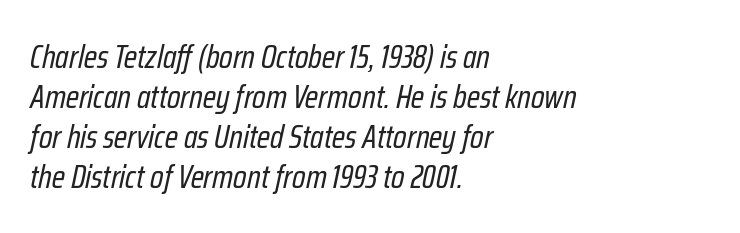
Q: Is the text bold? A: No.
Q: Is the text italic (slanted)? A: Yes, it leans right by about 12 degrees.
Q: Is the text underlined? A: No.
Q: How is the paragraph aligned? A: Left-aligned.
Q: Is the spacing between letters normal or unusually wide? A: Normal.
Q: Width (condensed, normal, or wide)? A: Condensed.
Q: Stroke contrast? A: Low.
Q: x-height? A: Medium.
Q: Monospaced? A: No.
